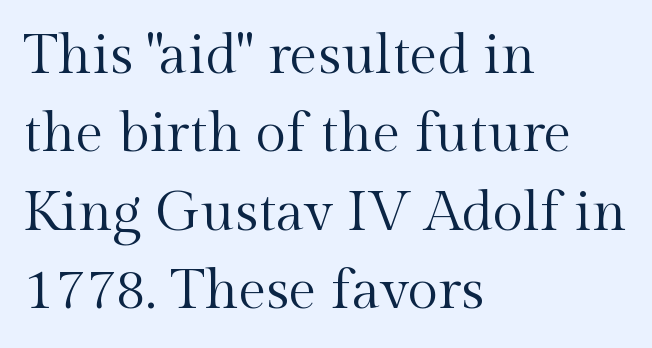
Q: Is the text bold? A: No.
Q: Is the text italic (slanted)? A: No, it is upright.
Q: Is the typeface a serif or a sans-serif typeface? A: Serif.
Q: Is the text underlined? A: No.
Q: How is the paragraph aligned? A: Left-aligned.
Q: Is the spacing between letters normal or unusually wide? A: Normal.
Q: Is the spacing between lines tight, normal or loose? A: Normal.
Q: Width (condensed, normal, or wide)? A: Normal.
Q: x-height? A: Medium.
Q: Monospaced? A: No.
